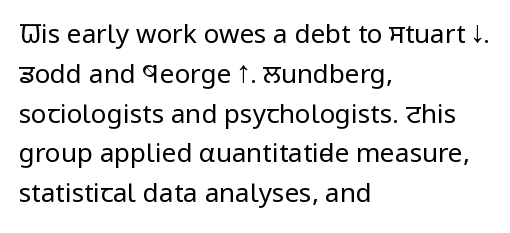
The image shows 26 px text type, upright; set left-aligned, normal line spacing (1.53x), normal letter spacing, not underlined.
